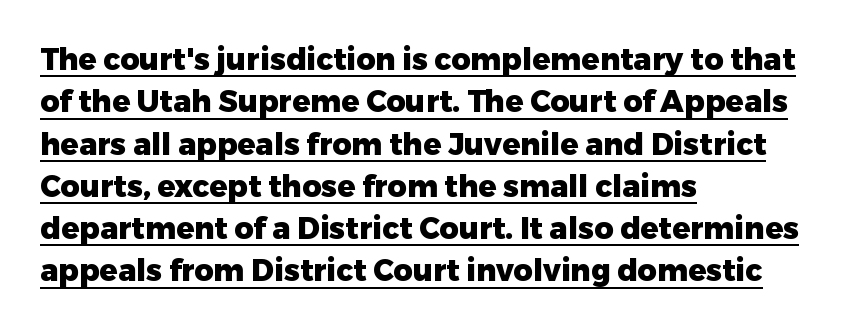
Q: Is the text bold? A: Yes.
Q: Is the text italic (slanted)? A: No, it is upright.
Q: Is the typeface a serif or a sans-serif typeface? A: Sans-serif.
Q: Is the text underlined? A: Yes.
Q: How is the paragraph aligned? A: Left-aligned.
Q: Is the spacing between letters normal or unusually wide? A: Normal.
Q: Is the spacing between lines tight, normal or loose? A: Normal.
Q: Width (condensed, normal, or wide)? A: Normal.
Q: Stroke contrast? A: Low.
Q: x-height? A: Medium.
Q: Monospaced? A: No.
